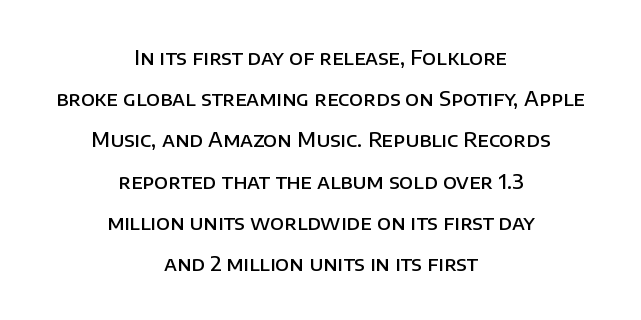
In terms of weight, the rendering is demibold, just under bold. Horizontal alignment here is central, giving a formal, balanced look. The line-height multiplier appears high, well above default. Descenders hang freely into open space.
